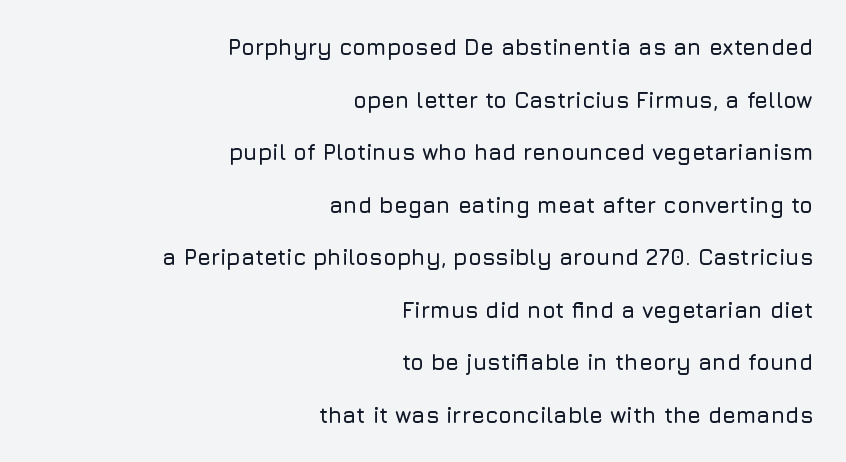
Q: Is the text italic (slanted)? A: No, it is upright.
Q: Is the text underlined? A: No.
Q: How is the paragraph aligned? A: Right-aligned.
Q: Is the spacing between letters normal or unusually wide? A: Normal.
Q: Is the spacing between lines tight, normal or loose? A: Loose.
